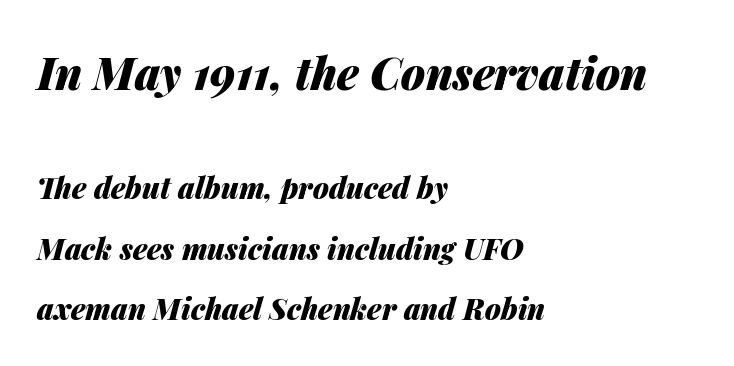
The image shows 44 px heavy type, italic (leaning right); set left-aligned, loose line spacing (2.09x), normal letter spacing, not underlined; the first (top) block is 1.52x larger; medium stroke contrast and a medium x-height.
